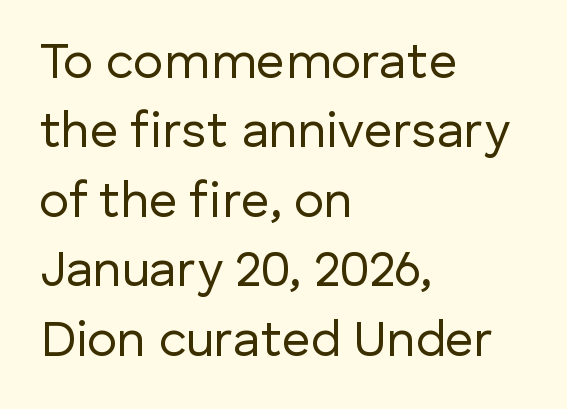
The image shows 50 px regular-weight sans-serif type, upright; set left-aligned, normal line spacing (1.39x), normal letter spacing, not underlined; low stroke contrast and a medium x-height.
